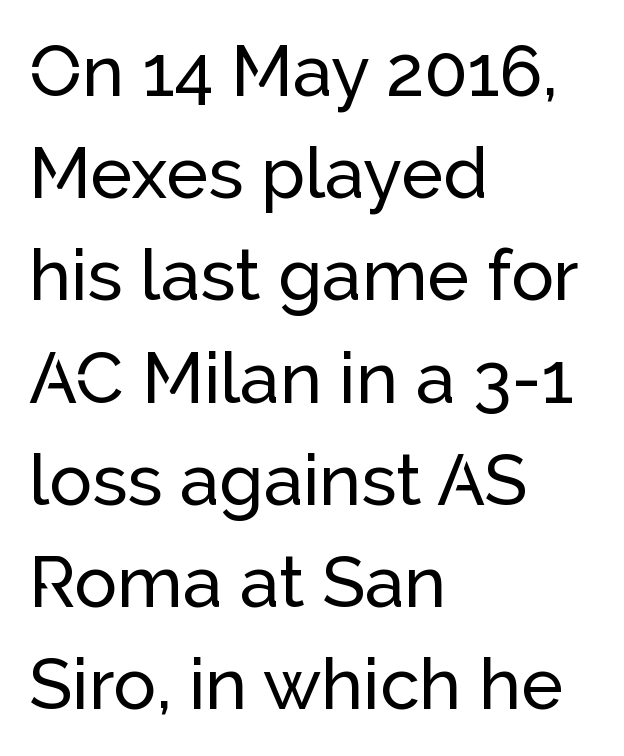
The image shows 71 px sans-serif type, upright; set left-aligned, normal line spacing (1.44x), normal letter spacing, not underlined; low stroke contrast and a medium x-height.
